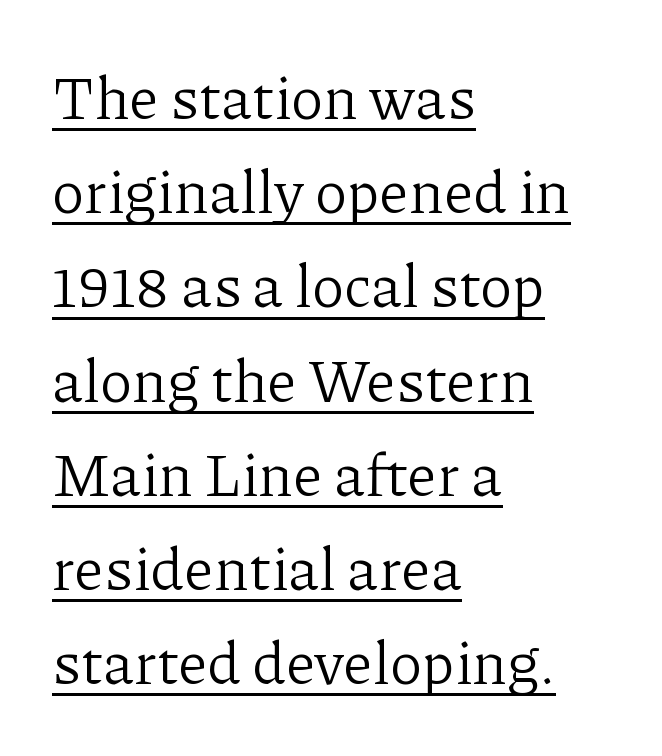
Weight class: somewhere from thin through regular. A typographer would call this underscored text. Compared with typical paragraphs, the rows here are spaced about the same. Do the characters align in a grid? No, the font is proportional.
